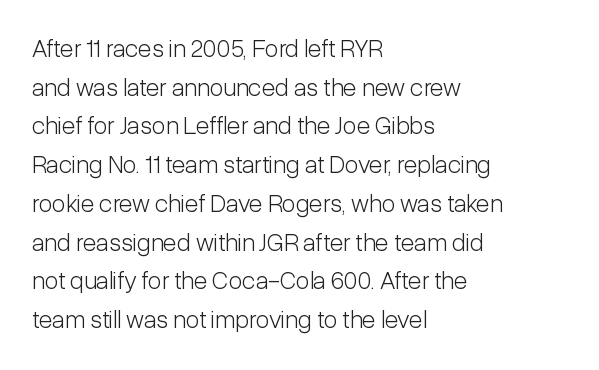
{"italic": "no", "bold": "no", "underline": "no", "align": "left", "line_spacing": "normal", "line_spacing_ratio": 1.55, "letter_spacing": "normal", "letter_spacing_em": 0.0, "glyph_px": 25}
